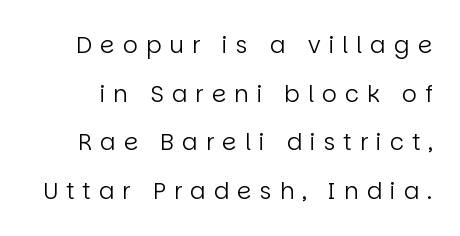
The image shows 23 px text type, upright; set loose line spacing (2.11x), unusually wide letter spacing (+0.35 em), not underlined.
